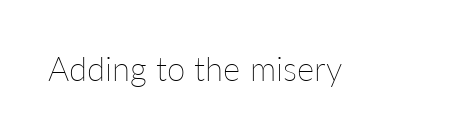
Tall strokes in this sample are plumb rather than angled. Counters stay open thanks to moderate or lighter strokes. Each row of text sits above clean, open space. These lines are rendered in a variable-pitch font.
